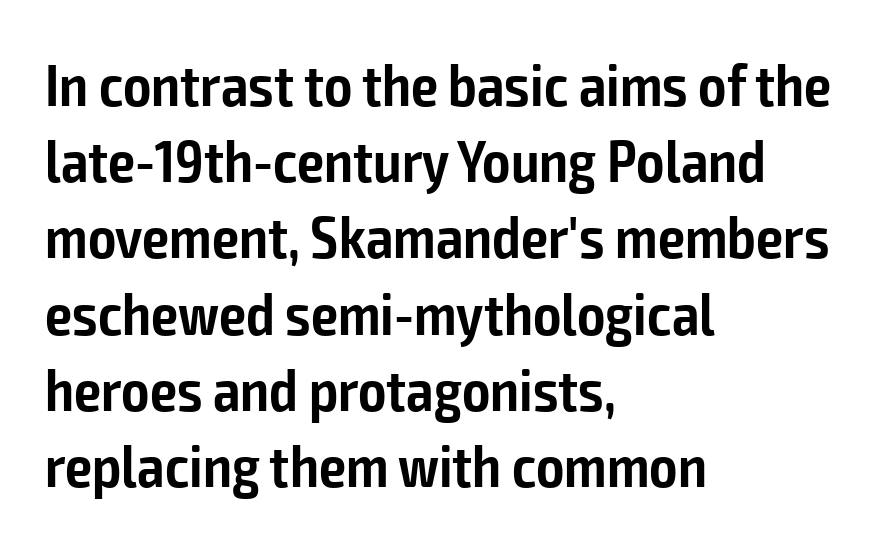
Q: Is the text bold? A: Semi-bold.
Q: Is the text italic (slanted)? A: No, it is upright.
Q: Is the typeface a serif or a sans-serif typeface? A: Sans-serif.
Q: Is the text underlined? A: No.
Q: How is the paragraph aligned? A: Left-aligned.
Q: Is the spacing between letters normal or unusually wide? A: Normal.
Q: Is the spacing between lines tight, normal or loose? A: Normal.
Q: Width (condensed, normal, or wide)? A: Condensed.
Q: Stroke contrast? A: Low.
Q: x-height? A: Medium.
Q: Monospaced? A: No.
